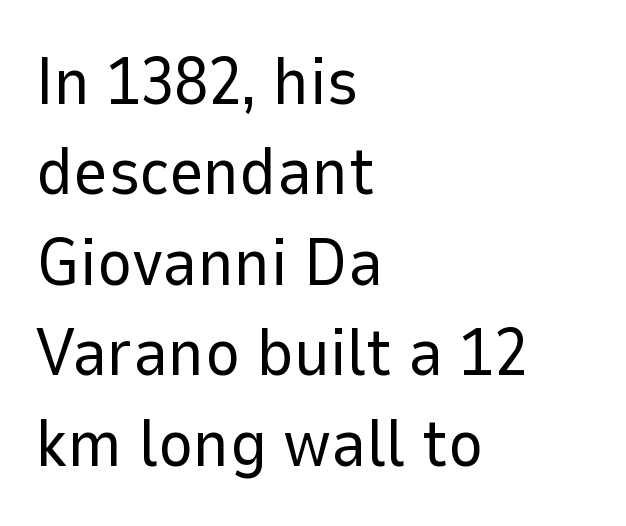
The image shows 67 px regular-weight sans-serif type, upright; set left-aligned, normal line spacing (1.35x), normal letter spacing, not underlined; low stroke contrast and a medium x-height.
